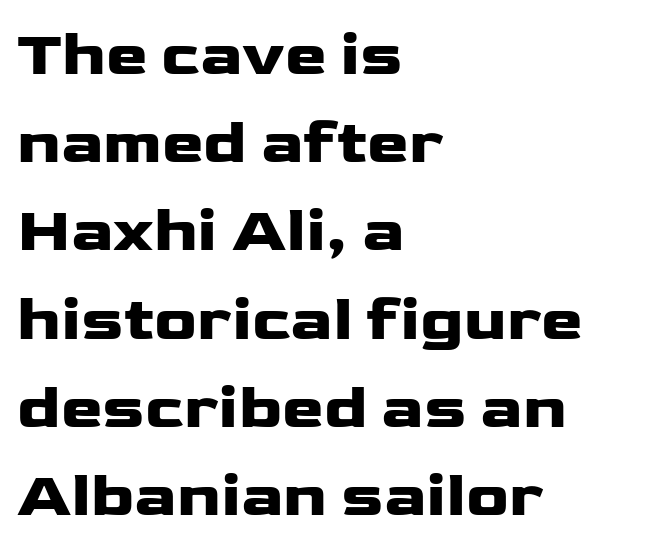
You could call the tracking neutral — neither tight nor loose. Note the varied advance widths — an 'i' is clearly narrower than an 'm'. Clear beneath every line of the passage. These lines are composed in type without serifs. Line beginnings align vertically; line endings do not.
